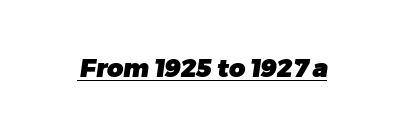
The image shows 25 px bold type; set normal letter spacing, underlined.
